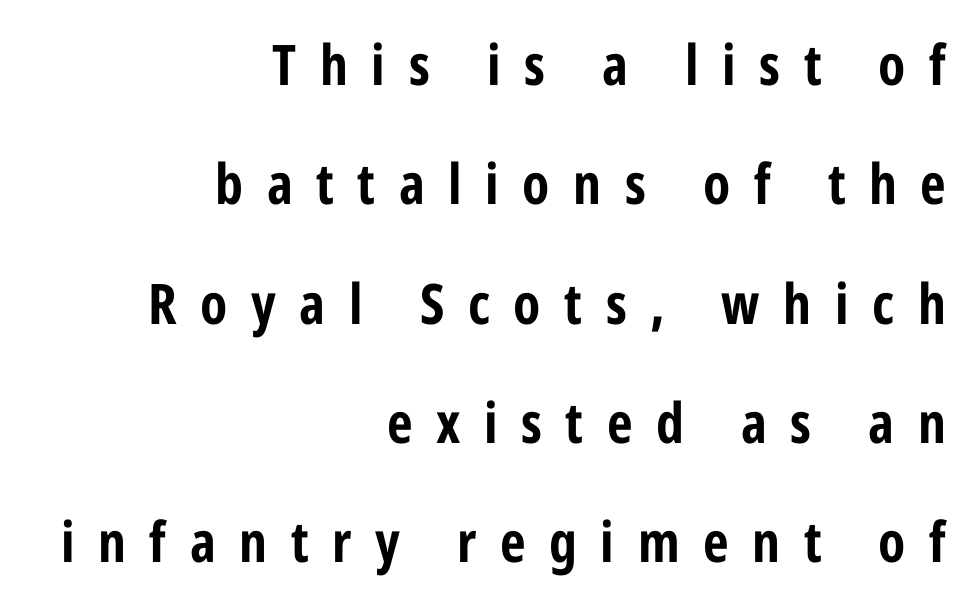
This rendering uses right alignment, leaving the left contour irregular. Weight check: bold — yes, fully. Between one letter and the next there's a generous, obvious gap. Unmarked baselines from the first word to the last. Does the leading feel generous? Absolutely, it's lavish.
